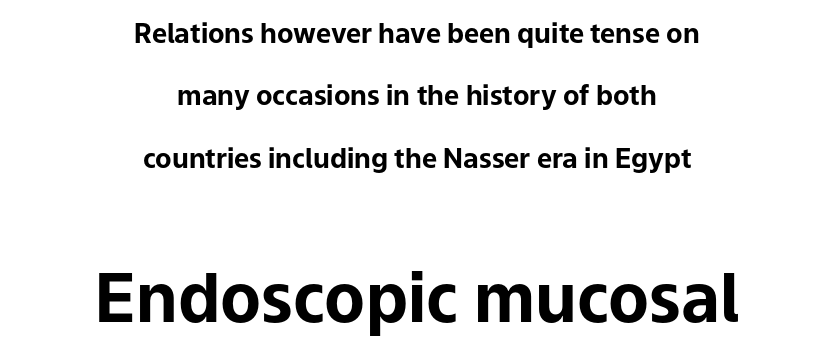
The face used here appears at its bigger size in the lower chunk. Looks like regular typesetting: each glyph gets only the width it needs. The letters carry no serifs — their stems end cleanly without finishing strokes. Does the lettering tilt? It doesn't — this is upright.
